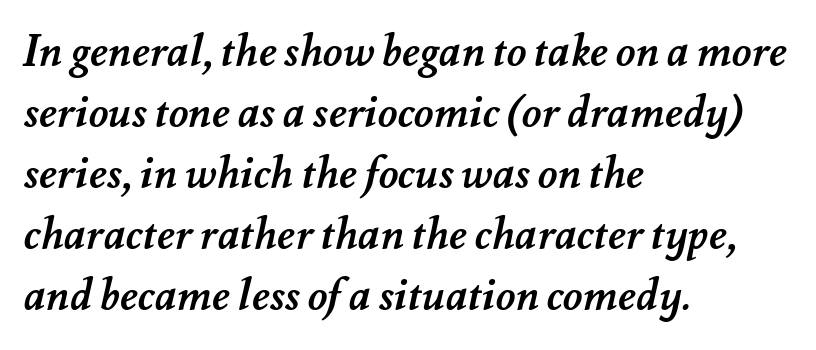
{"bold": "yes", "weight": "semibold", "width": "normal", "stroke_contrast": "medium", "x_height": "small", "monospaced": "no", "underline": "no", "align": "left", "line_spacing": "normal", "line_spacing_ratio": 1.42, "letter_spacing": "normal", "letter_spacing_em": 0.0, "glyph_px": 43}
